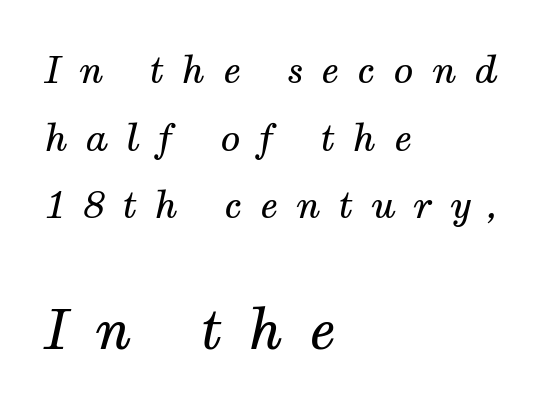
Q: Is the text bold? A: No.
Q: Is the text italic (slanted)? A: Yes, it leans right by about 12 degrees.
Q: Is the typeface a serif or a sans-serif typeface? A: Serif.
Q: Is the text underlined? A: No.
Q: How is the paragraph aligned? A: Left-aligned.
Q: Is the spacing between letters normal or unusually wide? A: Unusually wide.
Q: Which block of text is set in a larger size, the first (top) or the second (bottom)? A: The second (bottom) one.
Q: Width (condensed, normal, or wide)? A: Normal.
Q: Stroke contrast? A: Medium.
Q: x-height? A: Medium.
Q: Monospaced? A: No.
